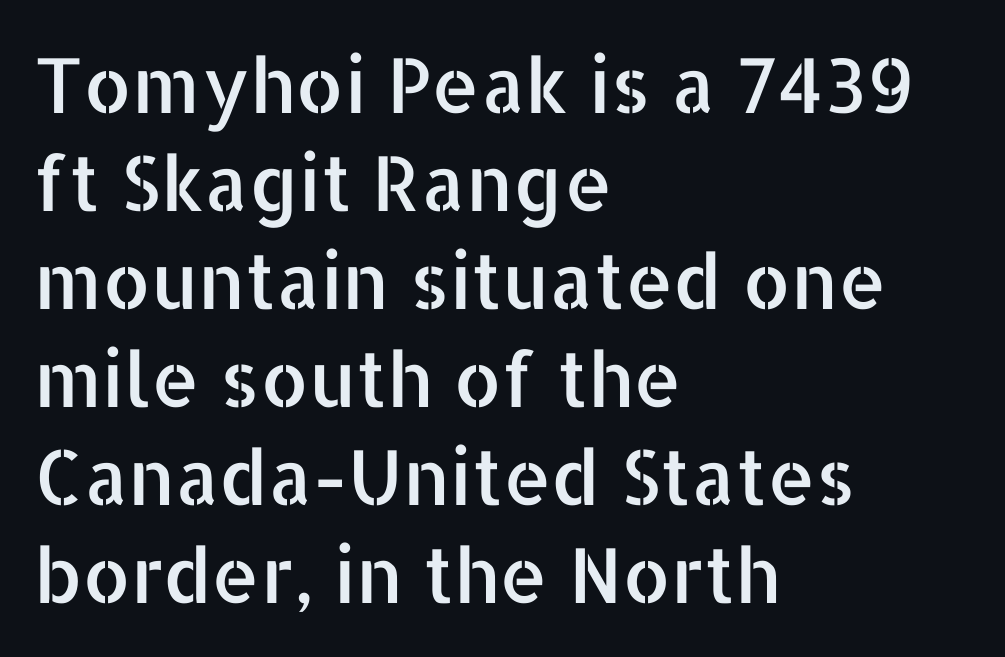
{"serif": "no", "italic": "no", "width": "normal", "stroke_contrast": "low", "x_height": "medium", "monospaced": "no", "underline": "no", "align": "left", "line_spacing": "normal", "line_spacing_ratio": 1.29, "letter_spacing": "normal", "letter_spacing_em": 0.0, "glyph_px": 76}
